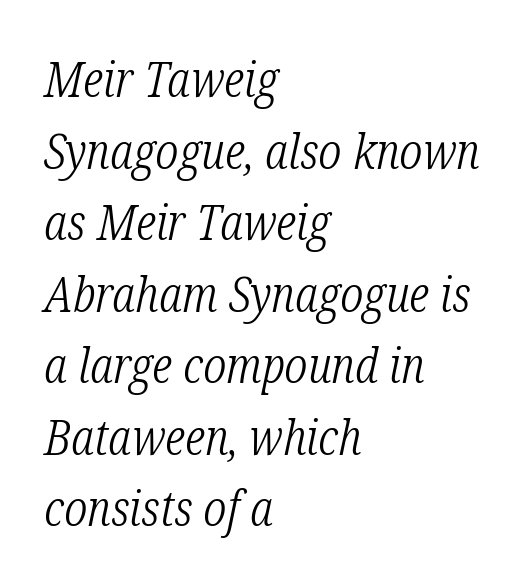
Q: Is the text bold? A: No.
Q: Is the text italic (slanted)? A: Yes, it leans right by about 12 degrees.
Q: Is the typeface a serif or a sans-serif typeface? A: Serif.
Q: Is the text underlined? A: No.
Q: How is the paragraph aligned? A: Left-aligned.
Q: Is the spacing between letters normal or unusually wide? A: Normal.
Q: Is the spacing between lines tight, normal or loose? A: Normal.
Q: Width (condensed, normal, or wide)? A: Condensed.
Q: Stroke contrast? A: Low.
Q: x-height? A: Medium.
Q: Monospaced? A: No.
